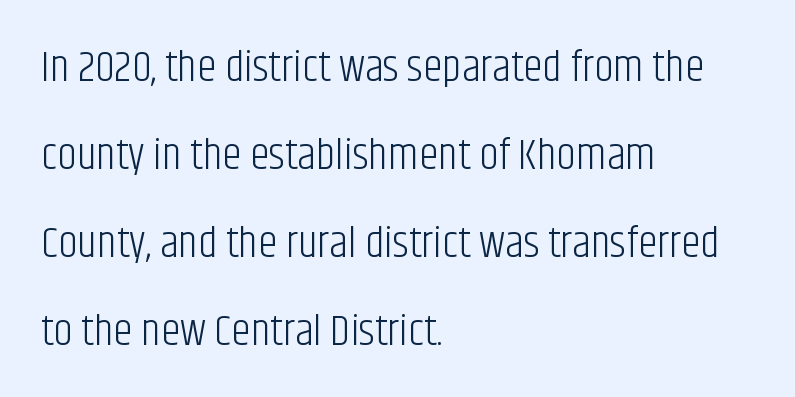
The image shows 44 px light, condensed sans-serif type, upright; set left-aligned, loose line spacing (2.0x), normal letter spacing, not underlined; low stroke contrast and a large x-height.
